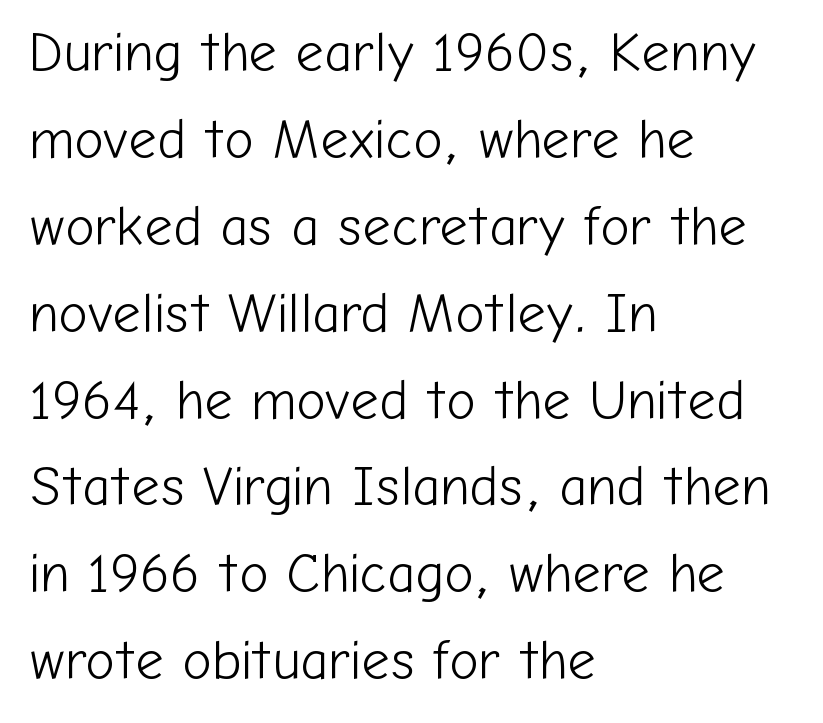
Q: Is the text bold? A: No.
Q: Is the text italic (slanted)? A: No, it is upright.
Q: Is the typeface a serif or a sans-serif typeface? A: Sans-serif.
Q: Is the text underlined? A: No.
Q: How is the paragraph aligned? A: Left-aligned.
Q: Is the spacing between letters normal or unusually wide? A: Normal.
Q: Is the spacing between lines tight, normal or loose? A: Normal.
Q: Width (condensed, normal, or wide)? A: Normal.
Q: Stroke contrast? A: Low.
Q: x-height? A: Medium.
Q: Monospaced? A: No.
